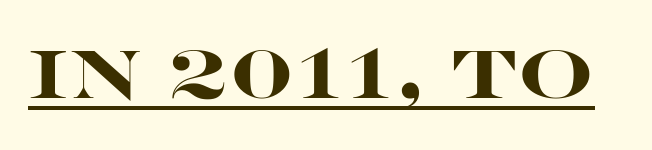
Q: Is the text bold? A: Yes.
Q: Is the text italic (slanted)? A: No, it is upright.
Q: Is the typeface a serif or a sans-serif typeface? A: Serif.
Q: Is the text underlined? A: Yes.
Q: Is the spacing between letters normal or unusually wide? A: Normal.
Q: Width (condensed, normal, or wide)? A: Wide.
Q: Stroke contrast? A: High.
Q: x-height? A: Large.
Q: Monospaced? A: No.
